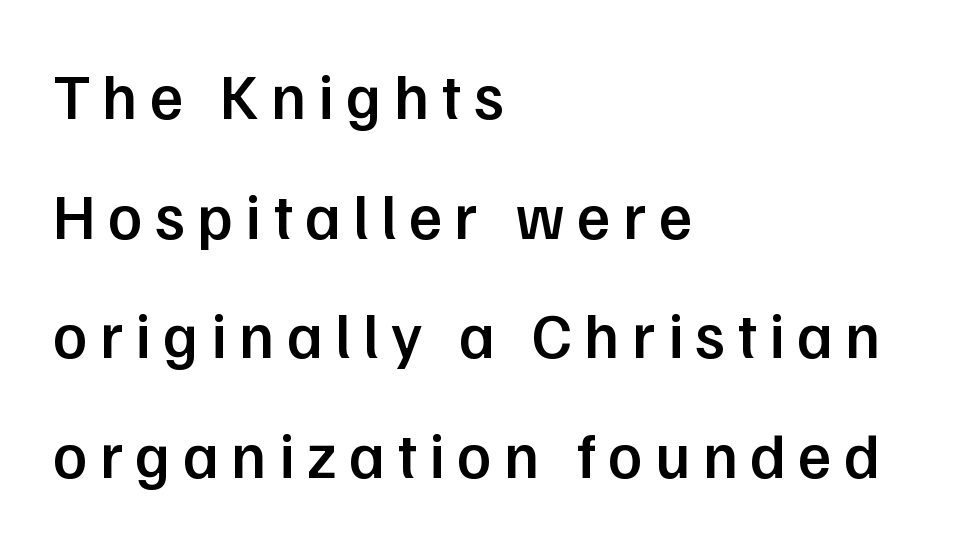
The image shows 64 px semibold sans-serif type, upright; set left-aligned, line spacing 1.87x, not underlined; low stroke contrast and a medium x-height.
